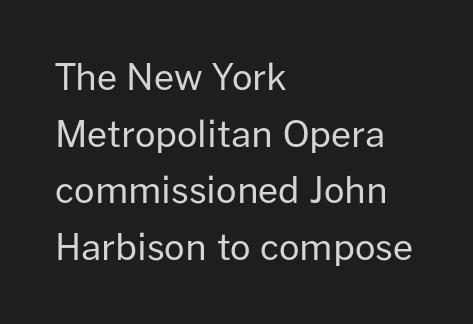
{"serif": "no", "italic": "no", "bold": "no", "weight": "regular", "width": "normal", "stroke_contrast": "low", "x_height": "medium", "monospaced": "no", "underline": "no", "align": "left", "line_spacing": "normal", "line_spacing_ratio": 1.57, "letter_spacing": "normal", "letter_spacing_em": 0.0, "glyph_px": 36}
